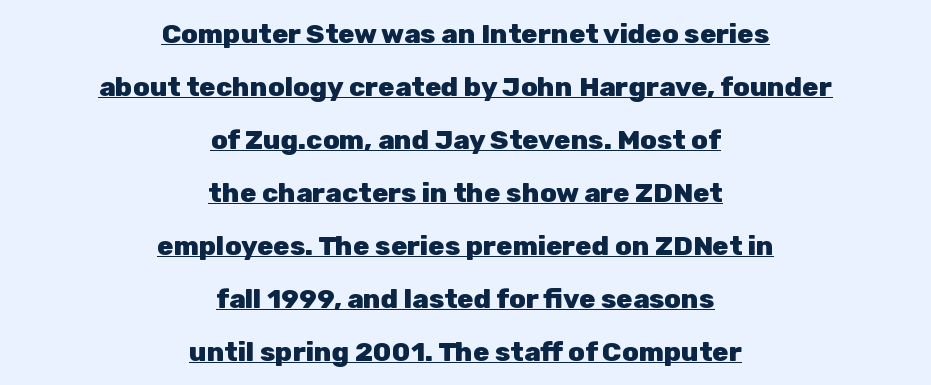
The image shows 27 px bold type, upright; set centered, loose line spacing (1.96x), normal letter spacing, underlined.
